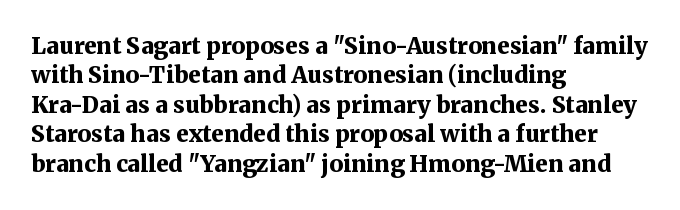
Q: Is the text bold? A: Yes.
Q: Is the text italic (slanted)? A: No, it is upright.
Q: Is the text underlined? A: No.
Q: How is the paragraph aligned? A: Left-aligned.
Q: Is the spacing between letters normal or unusually wide? A: Normal.
Q: Is the spacing between lines tight, normal or loose? A: Normal.
